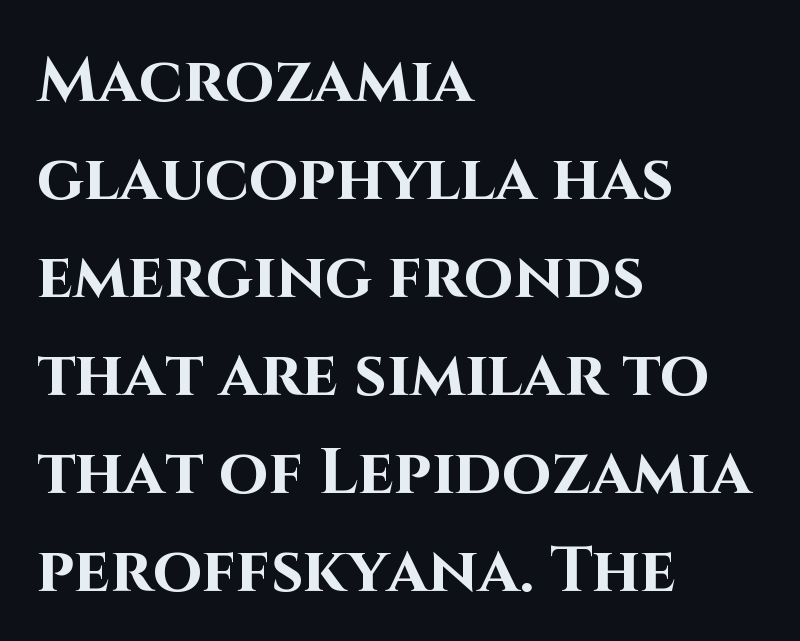
The image shows 64 px bold sans-serif type, upright; set left-aligned, normal line spacing (1.53x), normal letter spacing, not underlined; high stroke contrast and a large x-height.
